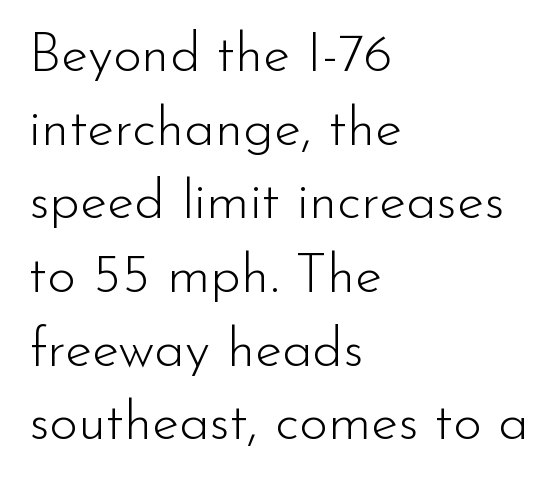
The image shows 55 px light sans-serif type, upright; set left-aligned, normal line spacing (1.34x), normal letter spacing, not underlined; low stroke contrast and a small x-height.
